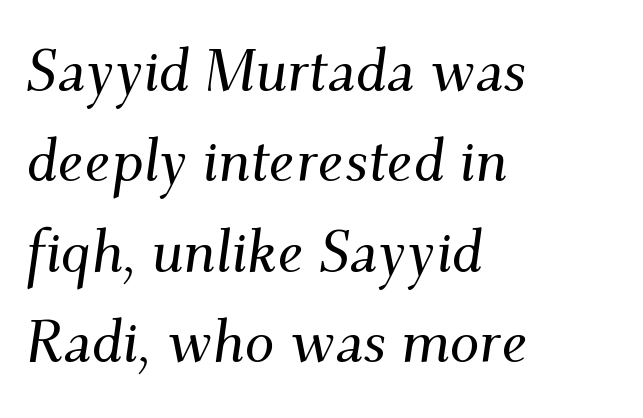
The image shows 59 px serif type, italic (leaning right); set left-aligned, normal line spacing (1.53x), normal letter spacing, not underlined; medium stroke contrast and a small x-height.
